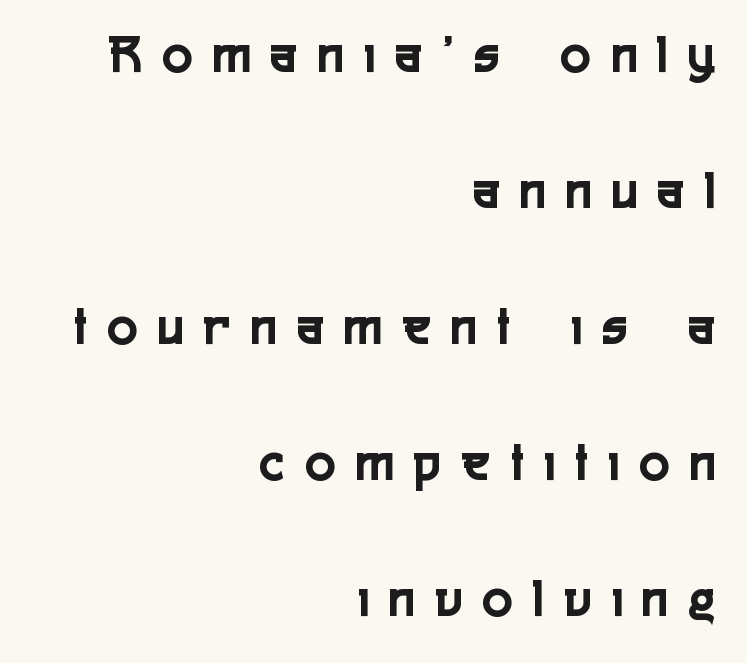
{"serif": "no", "italic": "no", "width": "condensed", "x_height": "medium", "monospaced": "no", "underline": "no", "align": "right", "line_spacing": "loose", "line_spacing_ratio": 2.43, "letter_spacing": "wide", "letter_spacing_em": 0.38, "glyph_px": 56}
